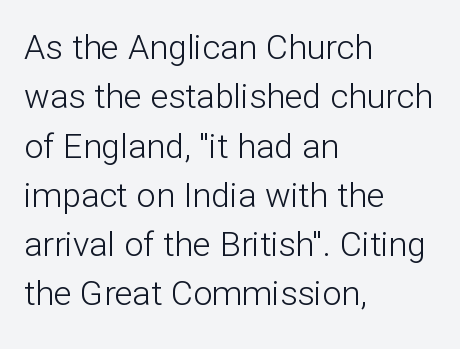
This block has exactly the height ordinary leading produces. The typeface chosen for these lines omits serifs. A student would call this left alignment; a typographer would say flush left, rag right. The passage shown is typed in a proportional face where columns would drift. Bold? No — there's no thickening of the strokes. You can tell it's not italic because the verticals are truly vertical.
